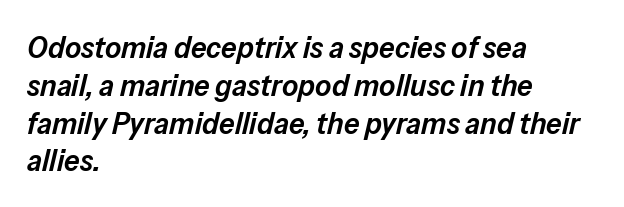
{"italic": "yes", "lean": "right", "slant_degrees": 13, "bold": "semi", "weight": "semibold", "width": "normal", "stroke_contrast": "low", "x_height": "medium", "monospaced": "no", "underline": "no", "align": "left", "line_spacing_ratio": 1.22, "letter_spacing": "normal", "letter_spacing_em": 0.0, "glyph_px": 31}
